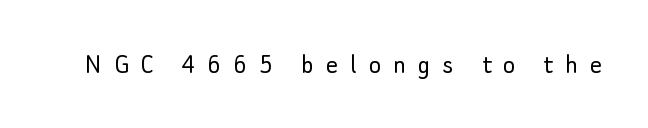
The image shows 29 px light sans-serif type, upright; set unusually wide letter spacing (+0.42 em), not underlined; low stroke contrast and a small x-height.
